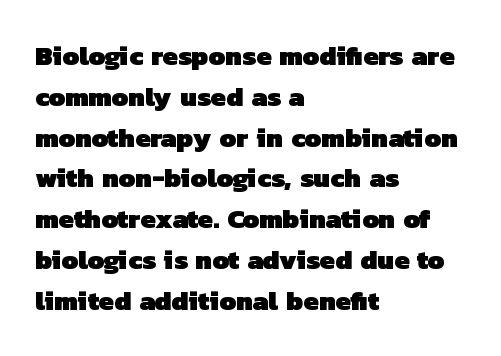
Q: Is the text bold? A: Yes.
Q: Is the text underlined? A: No.
Q: How is the paragraph aligned? A: Left-aligned.
Q: Is the spacing between letters normal or unusually wide? A: Normal.
Q: Is the spacing between lines tight, normal or loose? A: Normal.
